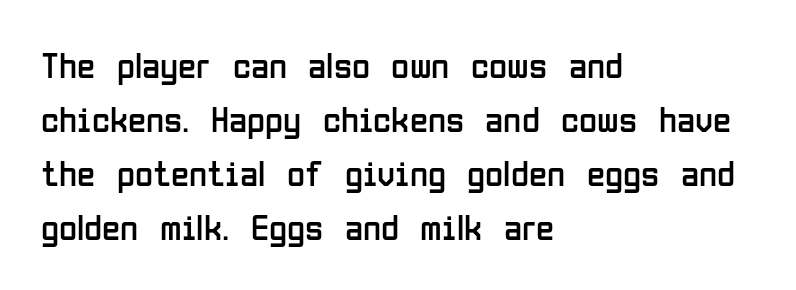
The image shows 37 px regular-weight, condensed sans-serif type, upright; set left-aligned, normal line spacing (1.46x), normal letter spacing, not underlined; low stroke contrast and a medium x-height.
